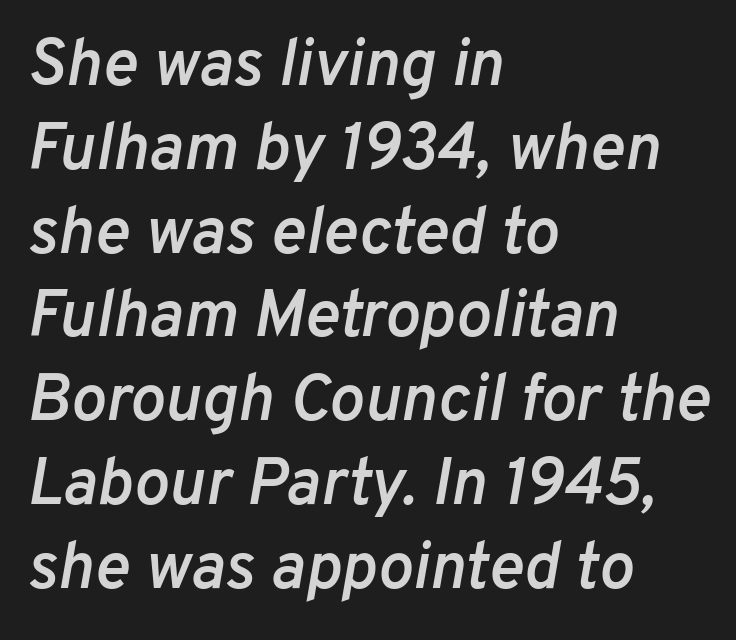
Q: Is the text bold? A: Semi-bold.
Q: Is the text italic (slanted)? A: Yes, it leans right by about 10 degrees.
Q: Is the text underlined? A: No.
Q: How is the paragraph aligned? A: Left-aligned.
Q: Is the spacing between letters normal or unusually wide? A: Normal.
Q: Is the spacing between lines tight, normal or loose? A: Normal.
Q: Width (condensed, normal, or wide)? A: Normal.
Q: Stroke contrast? A: Low.
Q: x-height? A: Medium.
Q: Monospaced? A: No.
